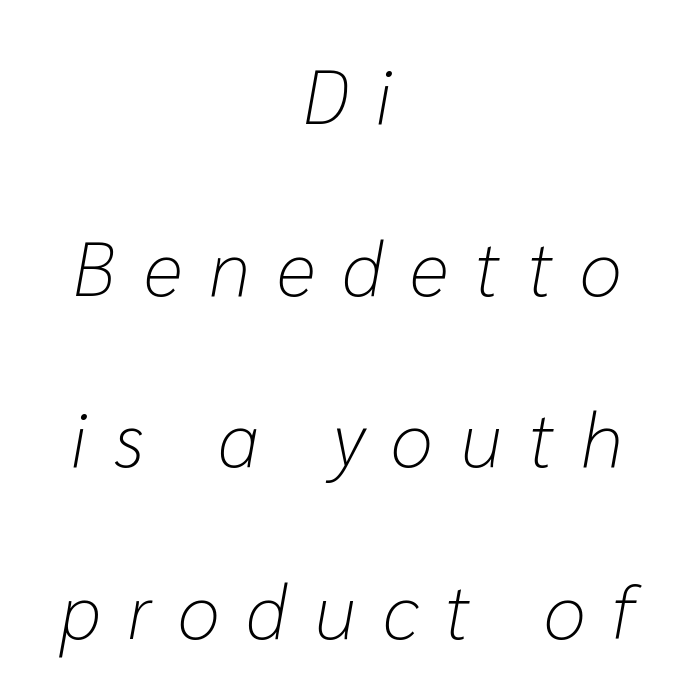
The image shows 77 px light type, italic (leaning right); set centered, loose line spacing (2.23x), unusually wide letter spacing (+0.35 em), not underlined; low stroke contrast and a medium x-height.
